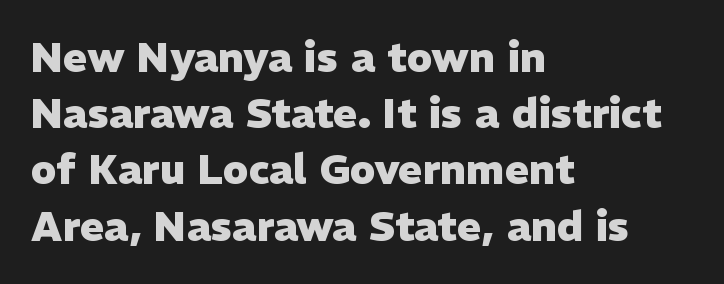
{"serif": "no", "italic": "no", "bold": "yes", "weight": "heavy", "width": "normal", "stroke_contrast": "low", "x_height": "medium", "monospaced": "no", "underline": "no", "align": "left", "line_spacing": "normal", "line_spacing_ratio": 1.37, "letter_spacing": "normal", "letter_spacing_em": 0.0, "glyph_px": 41}
